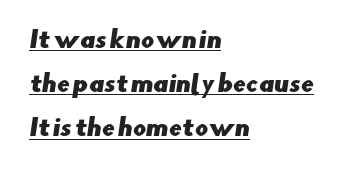
Q: Is the text underlined? A: Yes.
Q: How is the paragraph aligned? A: Left-aligned.
Q: Is the spacing between letters normal or unusually wide? A: Normal.
Q: Is the spacing between lines tight, normal or loose? A: Loose.
